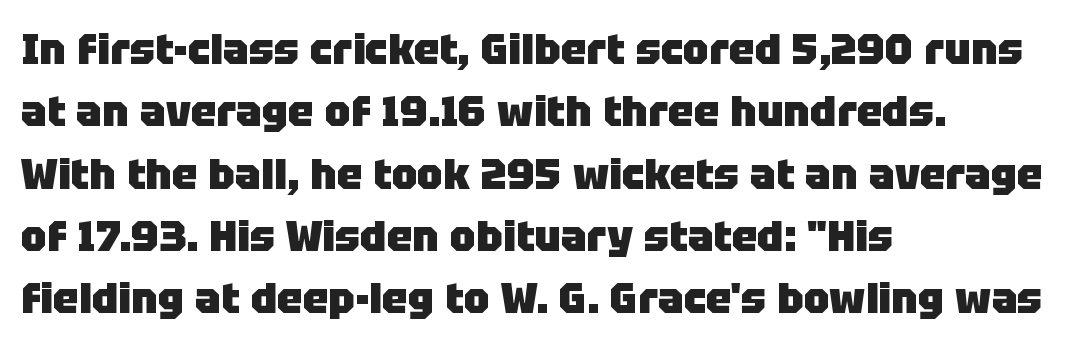
Q: Is the text bold? A: Yes.
Q: Is the text italic (slanted)? A: No, it is upright.
Q: Is the typeface a serif or a sans-serif typeface? A: Sans-serif.
Q: Is the text underlined? A: No.
Q: How is the paragraph aligned? A: Left-aligned.
Q: Is the spacing between letters normal or unusually wide? A: Normal.
Q: Is the spacing between lines tight, normal or loose? A: Normal.
Q: Width (condensed, normal, or wide)? A: Normal.
Q: Stroke contrast? A: Low.
Q: x-height? A: Large.
Q: Monospaced? A: No.
